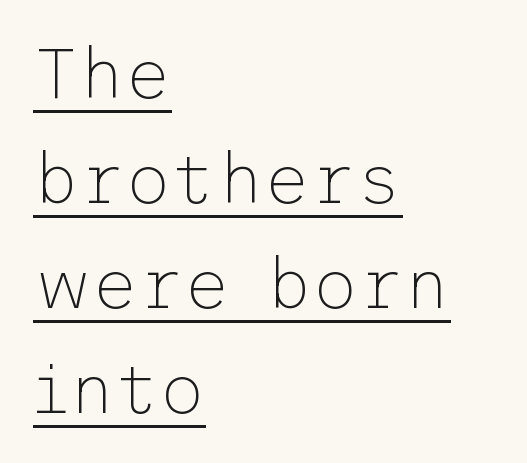
Does the type have serifs? No, each stem ends abruptly. The passage shown is underscored from start to finish. Successive baselines arrive at the customary interval. Compared with a centered layout, this one pins lines to the left instead. Unlike italic type, these characters show no tilt at all.
